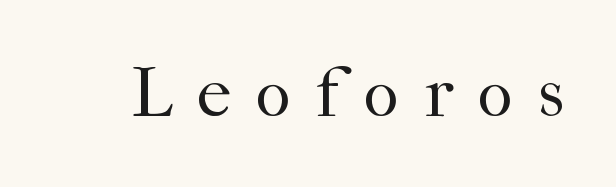
{"serif": "yes", "italic": "no", "bold": "no", "weight": "regular", "width": "normal", "stroke_contrast": "high", "x_height": "medium", "monospaced": "no", "underline": "no", "letter_spacing": "wide", "letter_spacing_em": 0.36, "glyph_px": 69}
